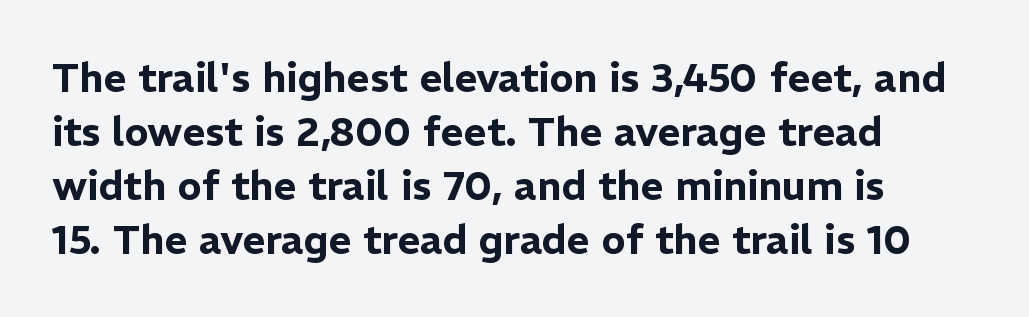
The image shows 40 px sans-serif type, upright; set left-aligned, normal line spacing (1.35x), normal letter spacing, not underlined; low stroke contrast and a medium x-height.
